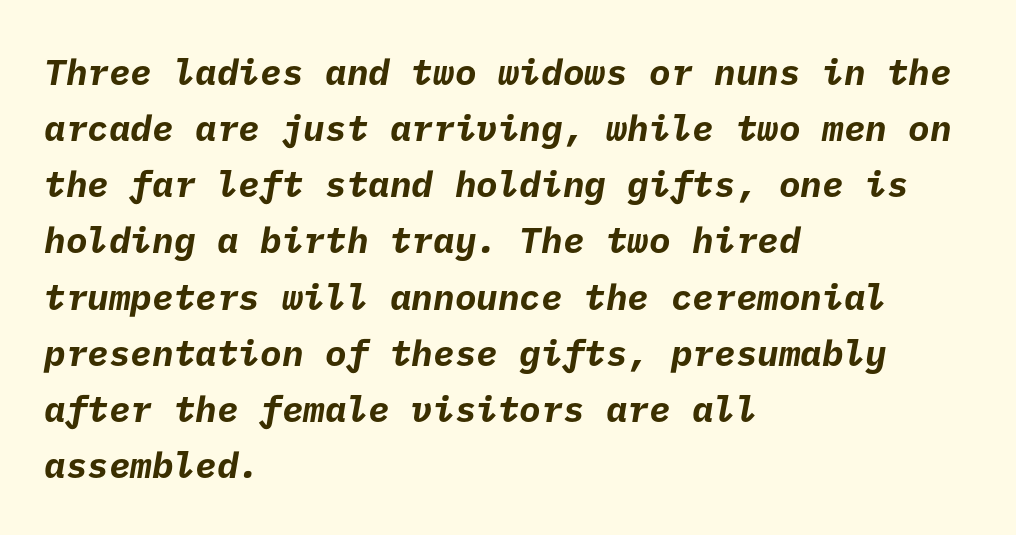
{"serif": "no", "bold": "yes", "weight": "bold", "width": "normal", "stroke_contrast": "low", "x_height": "medium", "underline": "no", "align": "left", "line_spacing": "normal", "line_spacing_ratio": 1.56, "letter_spacing": "normal", "letter_spacing_em": 0.0, "glyph_px": 36}
